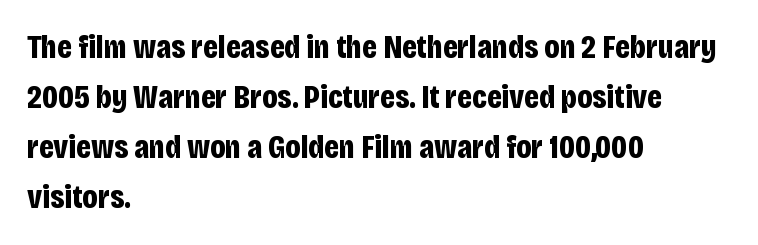
The image shows 33 px bold, condensed sans-serif type, upright; set left-aligned, normal line spacing (1.52x), normal letter spacing, not underlined; low stroke contrast and a large x-height.
